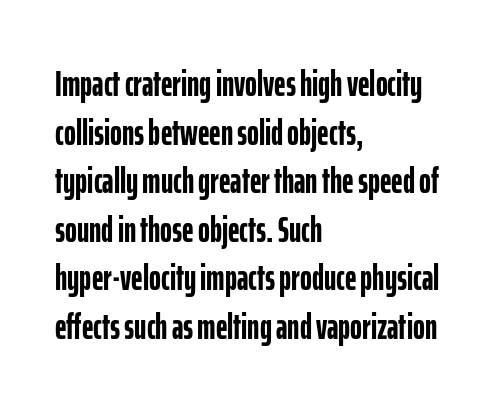
The image shows 36 px semibold, condensed sans-serif type, upright; set left-aligned, normal line spacing (1.35x), normal letter spacing, not underlined; low stroke contrast and a medium x-height.
